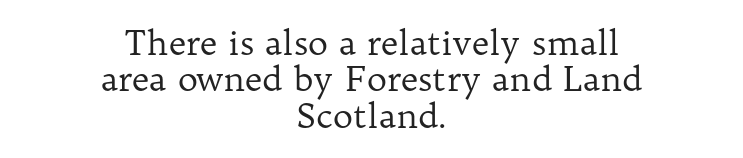
Plain, unruled lines of type. Horizontally, the lines are justified to the midpoint only. Quick note: not italic, upright. Standard letterfit; no display-style spreading of the glyphs. Does the type have serifs? Yes, each stem ends in a small foot.
